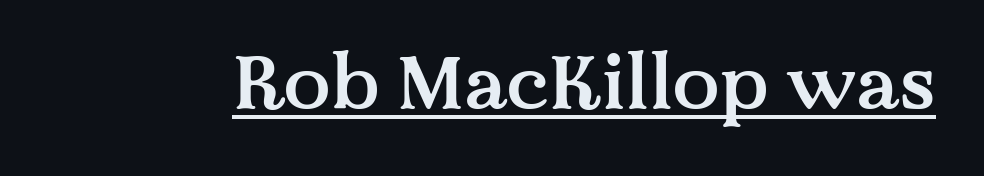
{"serif": "yes", "italic": "no", "bold": "semi", "weight": "semibold", "width": "normal", "stroke_contrast": "medium", "x_height": "medium", "monospaced": "no", "underline": "yes", "letter_spacing": "normal", "letter_spacing_em": 0.0, "glyph_px": 77}
